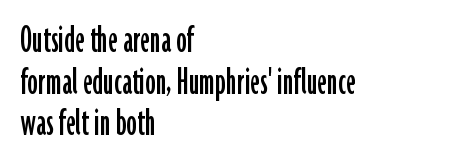
{"serif": "no", "italic": "no", "width": "condensed", "stroke_contrast": "low", "x_height": "medium", "monospaced": "no", "underline": "no", "align": "left", "line_spacing": "tight", "line_spacing_ratio": 0.99, "letter_spacing": "normal", "letter_spacing_em": 0.0, "glyph_px": 42}
